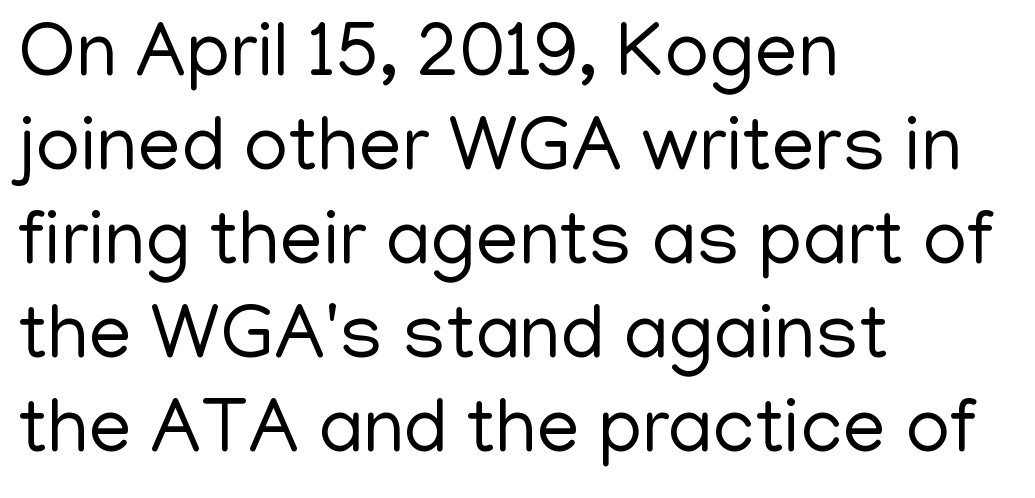
Q: Is the text bold? A: No.
Q: Is the text italic (slanted)? A: No, it is upright.
Q: Is the typeface a serif or a sans-serif typeface? A: Sans-serif.
Q: Is the text underlined? A: No.
Q: How is the paragraph aligned? A: Left-aligned.
Q: Is the spacing between letters normal or unusually wide? A: Normal.
Q: Width (condensed, normal, or wide)? A: Normal.
Q: Stroke contrast? A: Low.
Q: x-height? A: Medium.
Q: Monospaced? A: No.
